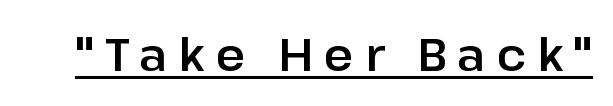
The image shows 46 px sans-serif type, upright; set unusually wide letter spacing (+0.23 em), underlined; low stroke contrast and a medium x-height.
